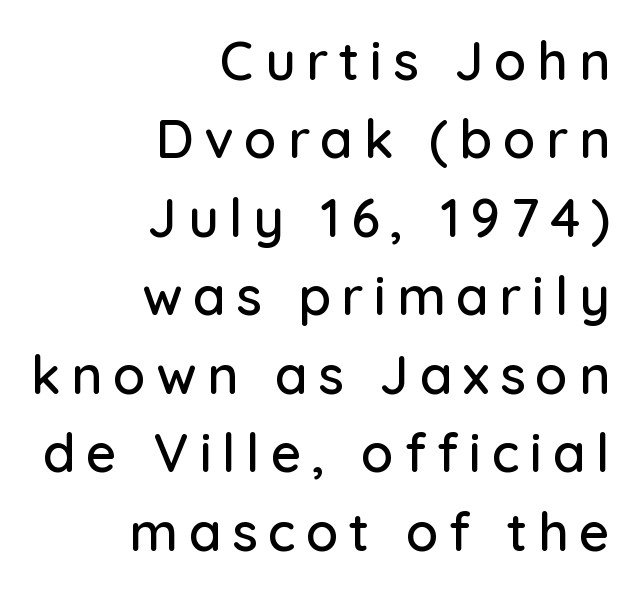
{"serif": "no", "italic": "no", "width": "normal", "stroke_contrast": "low", "x_height": "medium", "monospaced": "no", "underline": "no", "align": "right", "line_spacing": "normal", "line_spacing_ratio": 1.48, "letter_spacing": "wide", "letter_spacing_em": 0.2, "glyph_px": 53}
